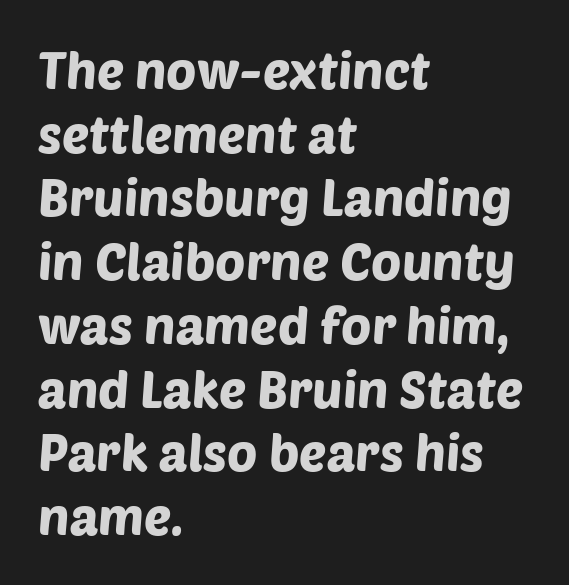
Examine the stroke ends and you'll find no serifs. The rendering keeps characters at their native spacing. Leading: standard. Is the block centered? No — it sits flush against the left margin. The gap between lines stays unmarked. Do the characters align in a grid? No, the font is proportional.
